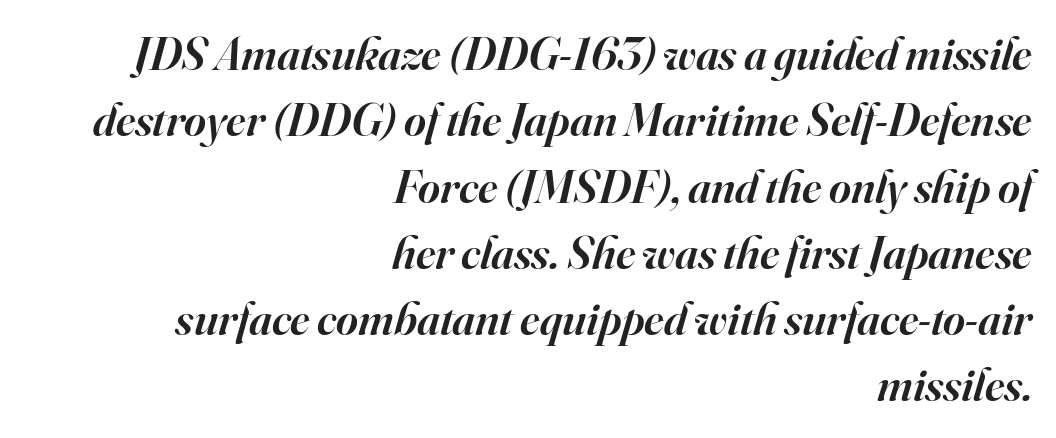
{"serif": "yes", "italic": "yes", "lean": "right", "slant_degrees": 16, "bold": "semi", "weight": "semibold", "width": "normal", "stroke_contrast": "high", "x_height": "small", "monospaced": "no", "underline": "no", "align": "right", "line_spacing": "normal", "line_spacing_ratio": 1.41, "letter_spacing": "normal", "letter_spacing_em": 0.0, "glyph_px": 47}
